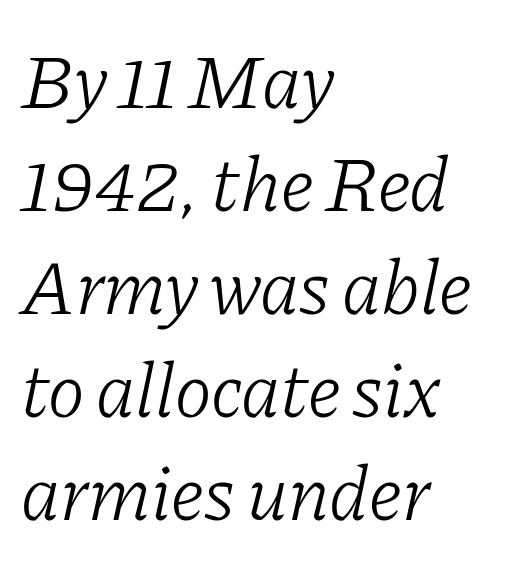
The string is rendered with underlining switched off. Serif or sans? Serif — the stroke terminals have little feet. Spacing verdict: proportional, widths tailored to each character. Honestly, the letter spacing is just normal — you wouldn't notice it. Weight: not bold — regular or lighter. Is there much room between lines? A standard amount, neither cramped nor airy.
